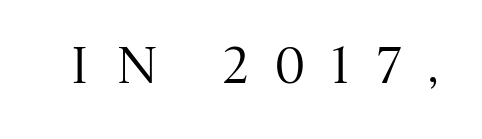
{"serif": "yes", "italic": "no", "bold": "no", "weight": "regular", "width": "normal", "stroke_contrast": "medium", "x_height": "large", "monospaced": "no", "underline": "no", "letter_spacing": "wide", "letter_spacing_em": 0.47, "glyph_px": 52}
